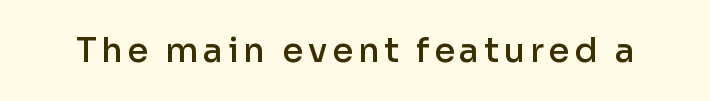
Q: Is the text bold? A: Semi-bold.
Q: Is the text italic (slanted)? A: No, it is upright.
Q: Is the typeface a serif or a sans-serif typeface? A: Sans-serif.
Q: Is the text underlined? A: No.
Q: Width (condensed, normal, or wide)? A: Normal.
Q: Stroke contrast? A: Low.
Q: x-height? A: Medium.
Q: Monospaced? A: No.
